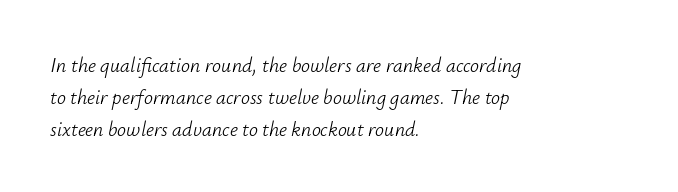
Q: Is the text bold? A: No.
Q: Is the text italic (slanted)? A: Yes, it leans right by about 12 degrees.
Q: Is the text underlined? A: No.
Q: How is the paragraph aligned? A: Left-aligned.
Q: Is the spacing between letters normal or unusually wide? A: Normal.
Q: Is the spacing between lines tight, normal or loose? A: Normal.
